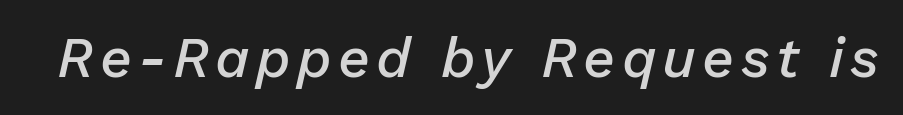
Q: Is the text bold? A: Semi-bold.
Q: Is the text italic (slanted)? A: Yes, it leans right by about 13 degrees.
Q: Is the text underlined? A: No.
Q: Width (condensed, normal, or wide)? A: Normal.
Q: Stroke contrast? A: Low.
Q: x-height? A: Medium.
Q: Monospaced? A: No.
